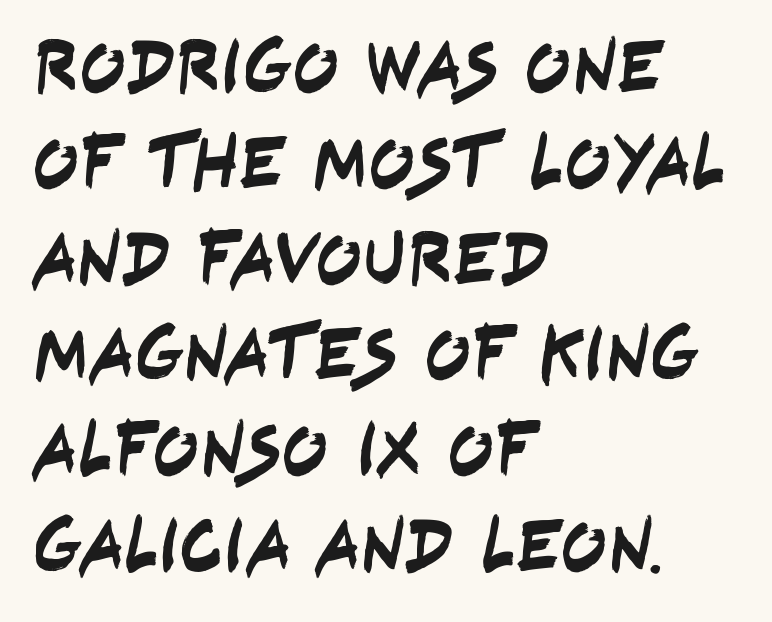
{"serif": "no", "width": "condensed", "stroke_contrast": "low", "x_height": "large", "monospaced": "no", "underline": "no", "align": "left", "line_spacing": "normal", "line_spacing_ratio": 1.26, "letter_spacing": "normal", "letter_spacing_em": 0.0, "glyph_px": 76}
